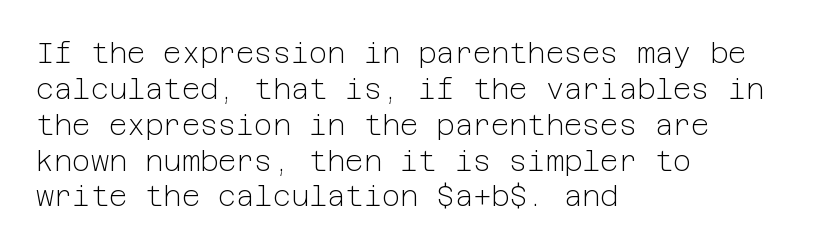
The image shows 28 px light sans-serif type, upright; set left-aligned, normal line spacing (1.28x), normal letter spacing, not underlined; low stroke contrast and a medium x-height.
